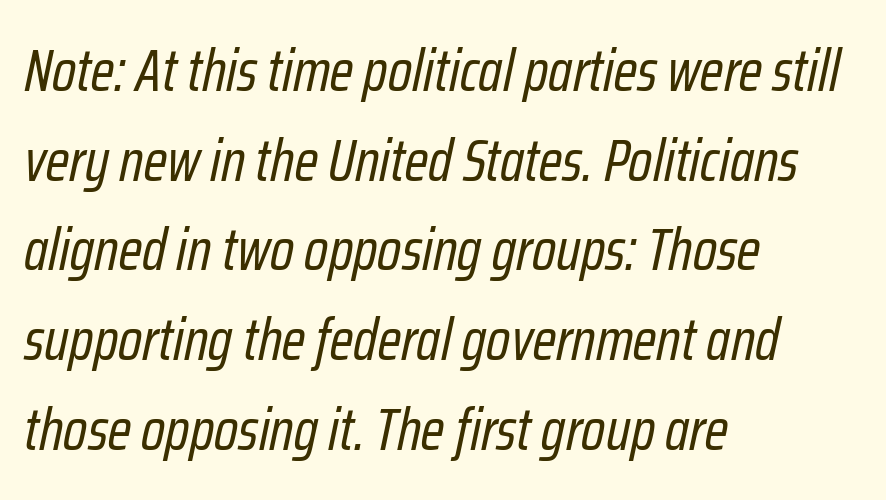
The image shows 59 px regular-weight, condensed type, italic (leaning right); set left-aligned, normal line spacing (1.52x), normal letter spacing, not underlined; low stroke contrast and a medium x-height.
